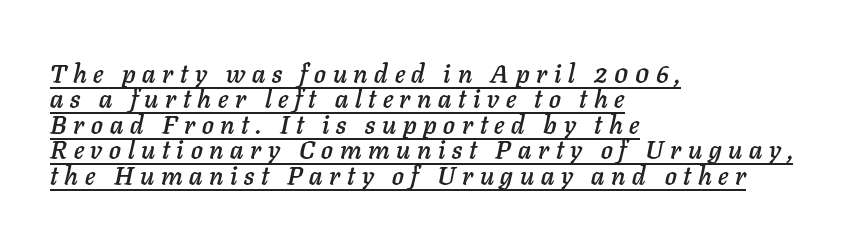
The image shows 26 px text type, italic (leaning right); set left-aligned, tight line spacing (0.98x), unusually wide letter spacing (+0.26 em), underlined.
